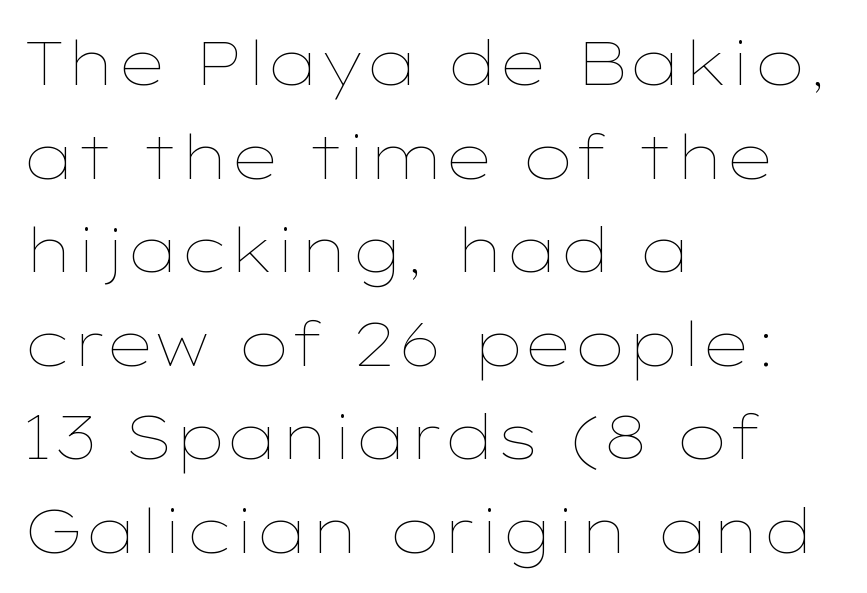
{"italic": "no", "bold": "no", "weight": "thin", "width": "wide", "stroke_contrast": "low", "x_height": "medium", "monospaced": "no", "underline": "no", "align": "left", "line_spacing": "normal", "line_spacing_ratio": 1.51, "letter_spacing": "normal", "letter_spacing_em": 0.0, "glyph_px": 62}
